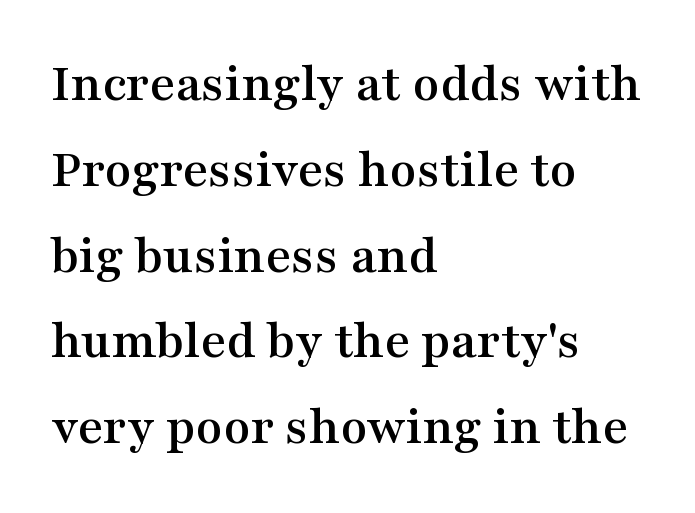
Q: Is the text italic (slanted)? A: No, it is upright.
Q: Is the typeface a serif or a sans-serif typeface? A: Serif.
Q: Is the text underlined? A: No.
Q: How is the paragraph aligned? A: Left-aligned.
Q: Is the spacing between letters normal or unusually wide? A: Normal.
Q: Is the spacing between lines tight, normal or loose? A: Normal.
Q: Width (condensed, normal, or wide)? A: Wide.
Q: Stroke contrast? A: Medium.
Q: x-height? A: Medium.
Q: Monospaced? A: No.
